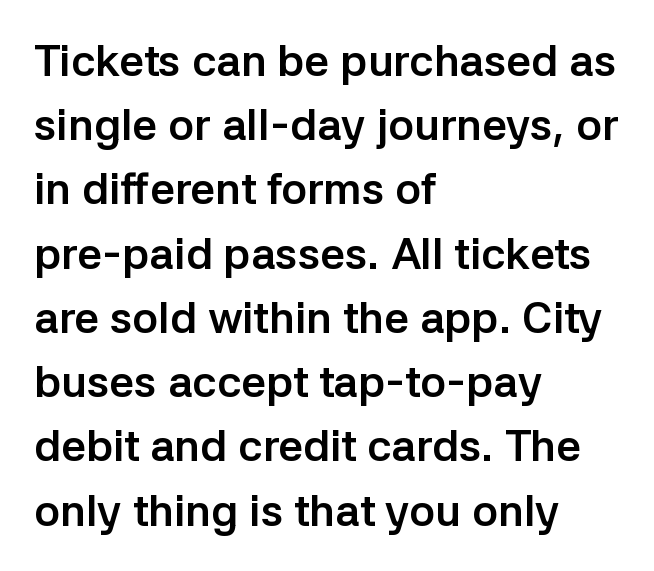
In terms of posture, this sample is upright. Students, note that the glyphs here touch the page at normal intervals. Glance below the letters and you will spot only blank space. Evenly set lines give the paragraph a standard silhouette. To sum up the face: it is a sans, with no serifs. These words are printed bold, with thick strokes throughout.
